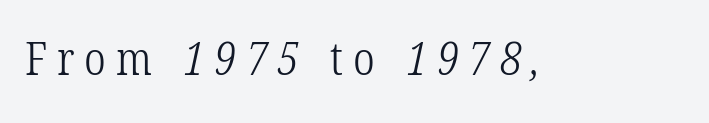
Character widths vary here, with narrow letters taking less room than wide ones. Is the type heavy? It reads as light-to-regular instead. Quick note: underline off. The passage shown has open, widely tracked lettering throughout.
